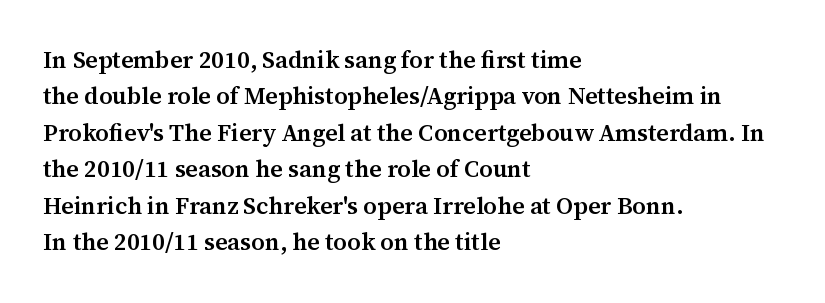
These lines keep a tight, regular rhythm from letter to letter. The foot of each line stays bare and open. The rag falls on the right side of this text block. The designer left line spacing at the default.
